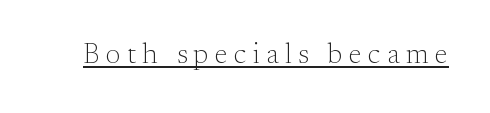
{"serif": "yes", "italic": "no", "bold": "no", "weight": "light", "width": "normal", "stroke_contrast": "medium", "x_height": "small", "monospaced": "no", "underline": "yes", "letter_spacing": "wide", "letter_spacing_em": 0.23, "glyph_px": 28}
